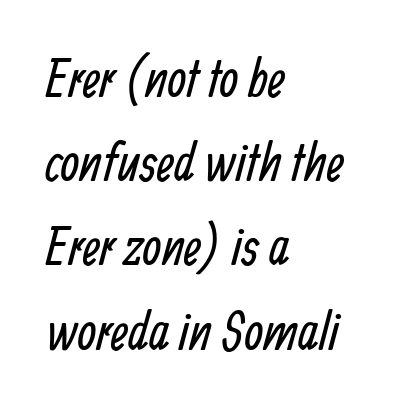
The image shows 54 px regular-weight, condensed sans-serif type; set left-aligned, normal line spacing (1.56x), normal letter spacing, not underlined; low stroke contrast and a medium x-height.
